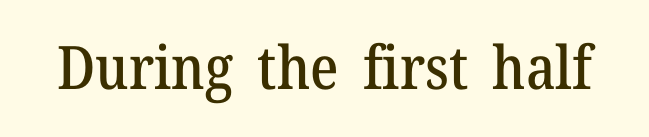
Q: Is the text italic (slanted)? A: No, it is upright.
Q: Is the typeface a serif or a sans-serif typeface? A: Serif.
Q: Is the text underlined? A: No.
Q: Is the spacing between letters normal or unusually wide? A: Normal.
Q: Width (condensed, normal, or wide)? A: Normal.
Q: Stroke contrast? A: Medium.
Q: x-height? A: Medium.
Q: Monospaced? A: No.
